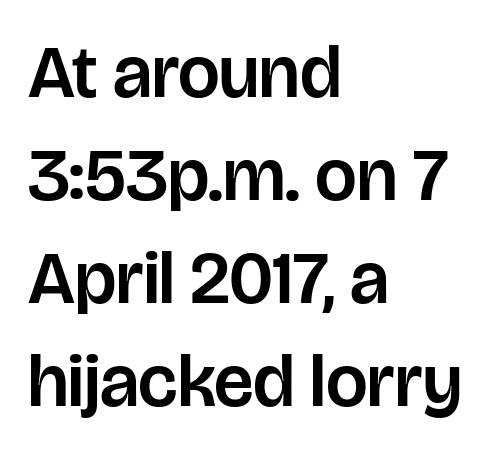
{"serif": "no", "italic": "no", "width": "normal", "stroke_contrast": "low", "x_height": "large", "monospaced": "no", "underline": "no", "align": "left", "line_spacing": "normal", "line_spacing_ratio": 1.39, "letter_spacing": "normal", "letter_spacing_em": 0.0, "glyph_px": 74}
